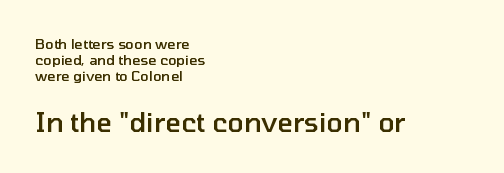
The image shows 27 px text type, upright; set left-aligned, tight line spacing (1.15x), normal letter spacing, not underlined; the second (bottom) block is 1.93x larger.
